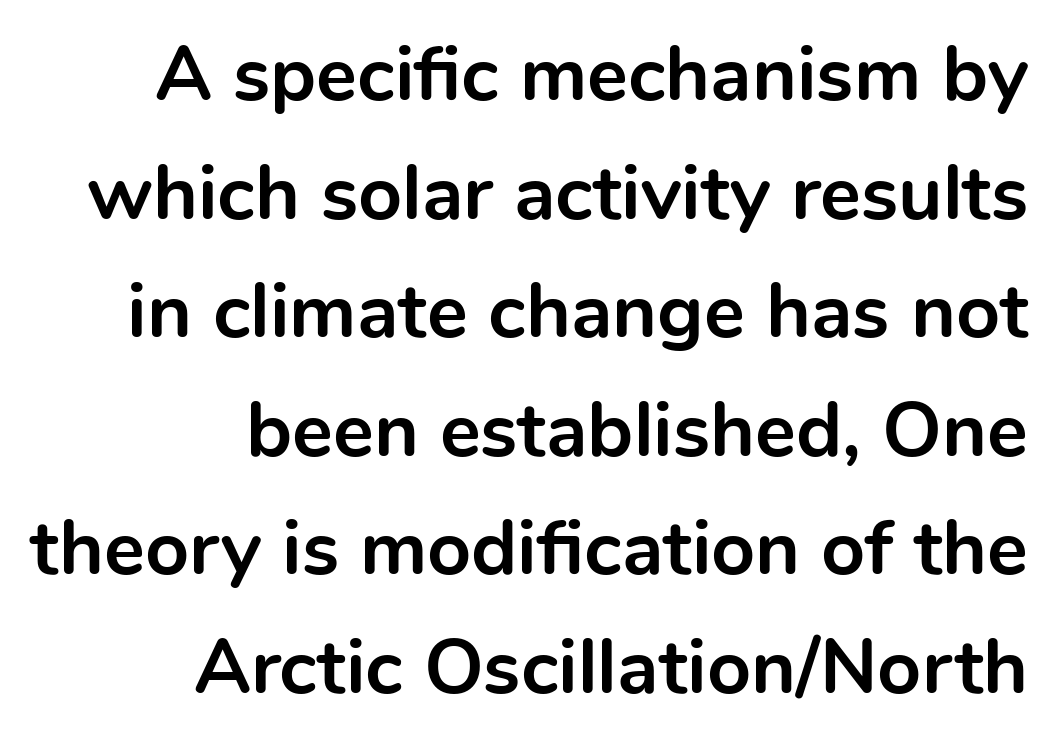
The horizontal fit of the characters is conventional and even. A sans-serif font was chosen for this passage. The lines in this sample share a right terminus and differ only in where they begin. Think of a printed novel: that variable character pitch is what you see here. These lines sit exactly where default settings would place them. The space directly below the letters is spotless.
